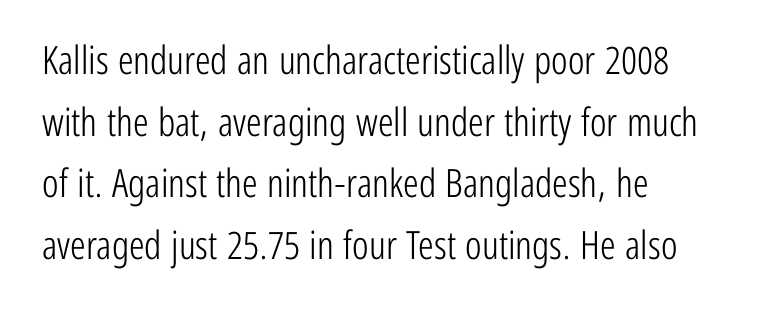
Q: Is the text bold? A: No.
Q: Is the text italic (slanted)? A: No, it is upright.
Q: Is the typeface a serif or a sans-serif typeface? A: Sans-serif.
Q: Is the text underlined? A: No.
Q: How is the paragraph aligned? A: Left-aligned.
Q: Is the spacing between letters normal or unusually wide? A: Normal.
Q: Is the spacing between lines tight, normal or loose? A: Normal.
Q: Width (condensed, normal, or wide)? A: Condensed.
Q: Stroke contrast? A: Low.
Q: x-height? A: Medium.
Q: Monospaced? A: No.
